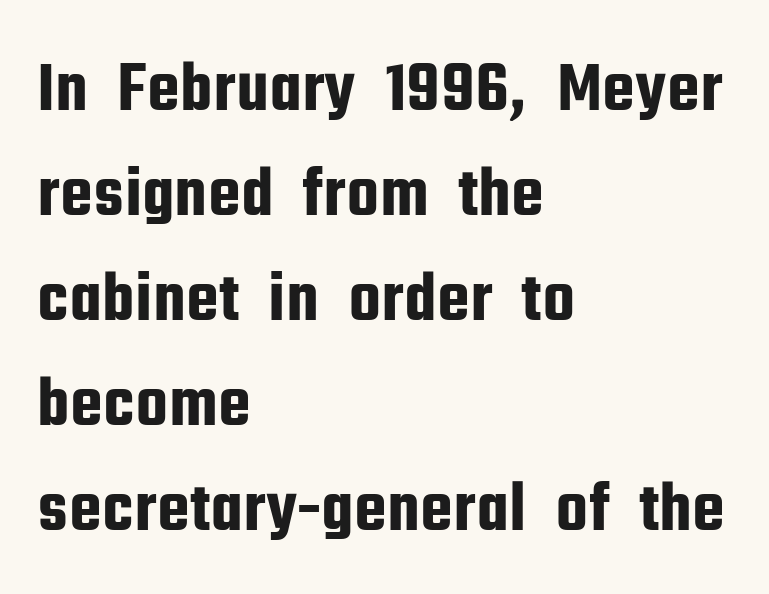
{"serif": "no", "italic": "no", "width": "condensed", "stroke_contrast": "low", "x_height": "medium", "monospaced": "no", "underline": "no", "align": "left", "line_spacing": "normal", "line_spacing_ratio": 1.44, "letter_spacing": "normal", "letter_spacing_em": 0.0, "glyph_px": 73}
